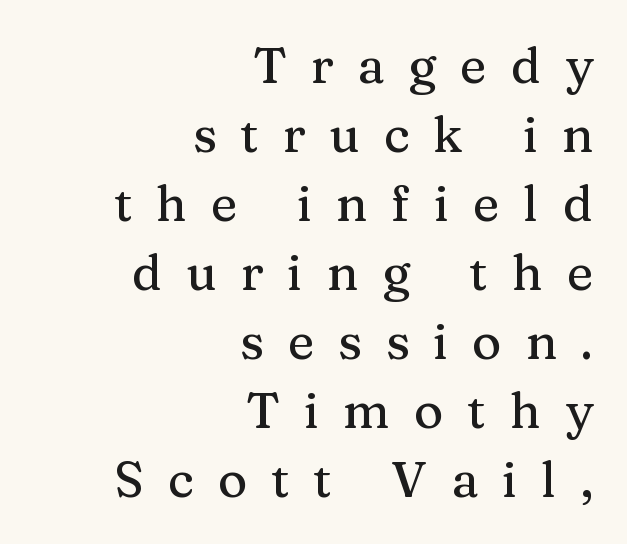
{"serif": "yes", "italic": "no", "width": "normal", "stroke_contrast": "medium", "x_height": "medium", "monospaced": "no", "underline": "no", "align": "right", "line_spacing": "normal", "line_spacing_ratio": 1.38, "letter_spacing": "wide", "letter_spacing_em": 0.48, "glyph_px": 50}
